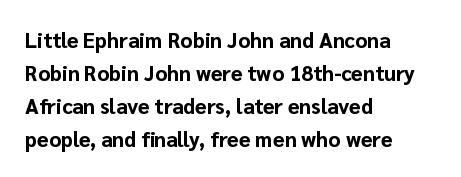
The sample has been set heavy, in full bold. Any mark beneath the type? The region is blank. The ragged edge is on the right, which tells us the setting is flush left. This sample uses plain, unmodified letter spacing. Posture: vertical. Does the leading feel generous? No, just average.
